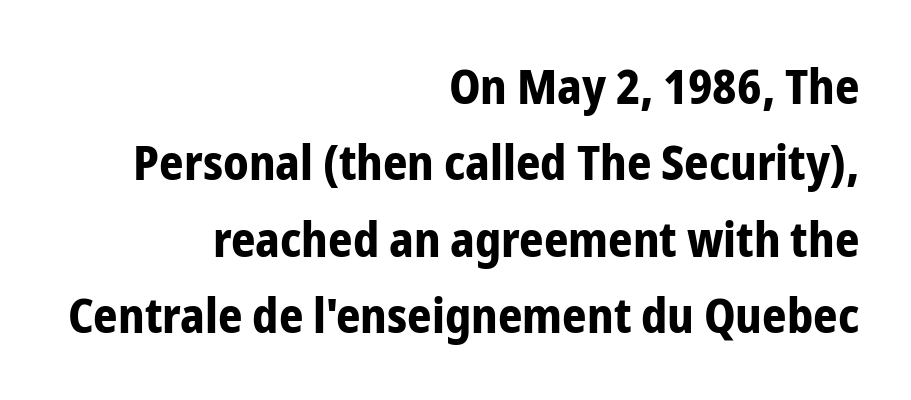
Q: Is the text bold? A: Yes.
Q: Is the text italic (slanted)? A: No, it is upright.
Q: Is the typeface a serif or a sans-serif typeface? A: Sans-serif.
Q: Is the text underlined? A: No.
Q: How is the paragraph aligned? A: Right-aligned.
Q: Is the spacing between letters normal or unusually wide? A: Normal.
Q: Is the spacing between lines tight, normal or loose? A: Normal.
Q: Width (condensed, normal, or wide)? A: Condensed.
Q: Stroke contrast? A: Low.
Q: x-height? A: Medium.
Q: Monospaced? A: No.
